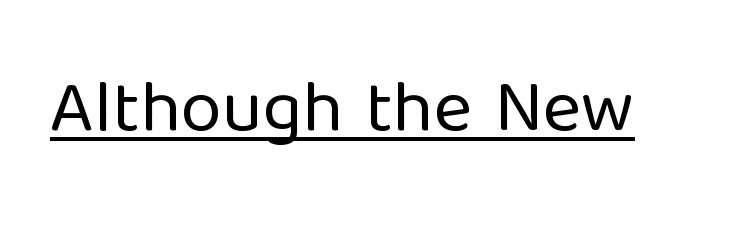
Q: Is the text bold? A: No.
Q: Is the text italic (slanted)? A: No, it is upright.
Q: Is the typeface a serif or a sans-serif typeface? A: Sans-serif.
Q: Is the text underlined? A: Yes.
Q: Is the spacing between letters normal or unusually wide? A: Normal.
Q: Width (condensed, normal, or wide)? A: Normal.
Q: Stroke contrast? A: Low.
Q: x-height? A: Medium.
Q: Monospaced? A: No.
